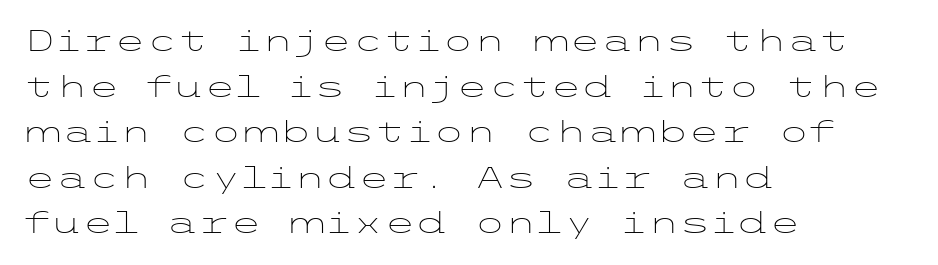
Look at the bottom of the vertical strokes: they stop flat, with no serifs. A clean baseline with only descenders dipping below it. These lines are set flush left with a ragged right edge. The type sits square on the baseline with zero lean.
